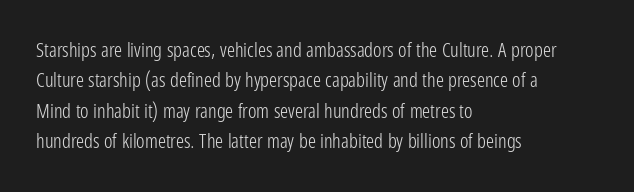
The image shows 20 px text type, upright; set left-aligned, normal line spacing (1.52x), normal letter spacing, not underlined.
